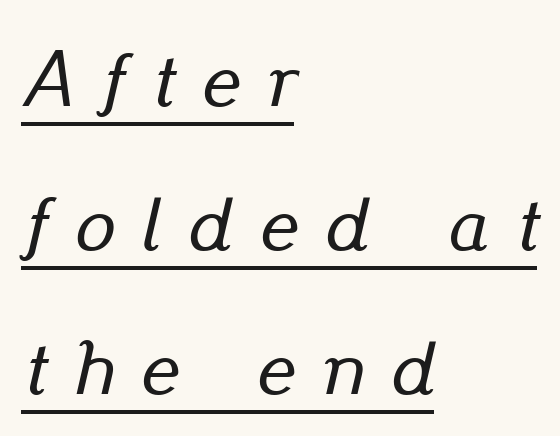
Reading down the block, your eye returns to a fixed left position each line. The letterforms stand isolated, each surrounded by extra space. The typography opts for an oblique posture over an upright one. A rule runs beneath these lines of type.
